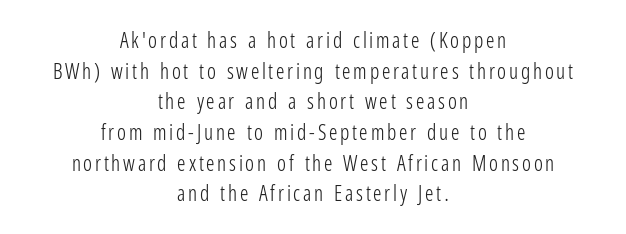
{"italic": "no", "bold": "no", "underline": "no", "align": "center", "line_spacing": "normal", "line_spacing_ratio": 1.46, "glyph_px": 21}
